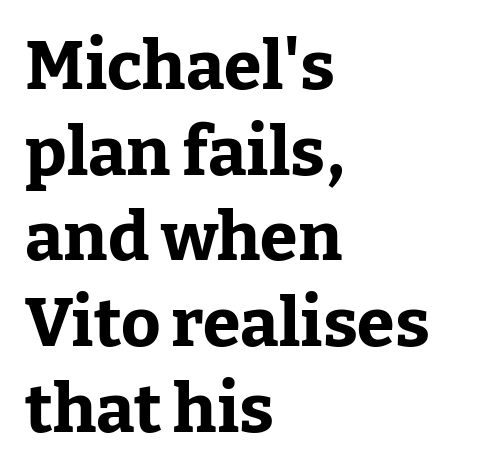
The image shows 68 px bold serif type, upright; set left-aligned, normal line spacing (1.26x), normal letter spacing, not underlined; low stroke contrast and a medium x-height.
